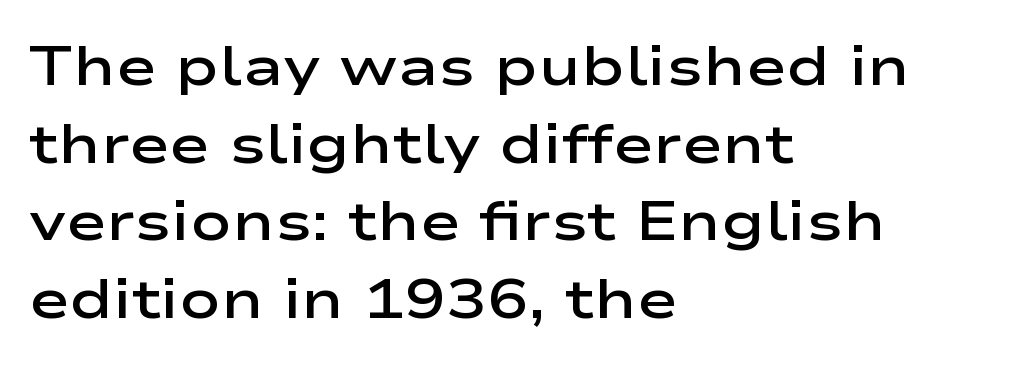
The image shows 55 px semibold, wide sans-serif type, upright; set left-aligned, normal line spacing (1.41x), normal letter spacing, not underlined; low stroke contrast and a medium x-height.
